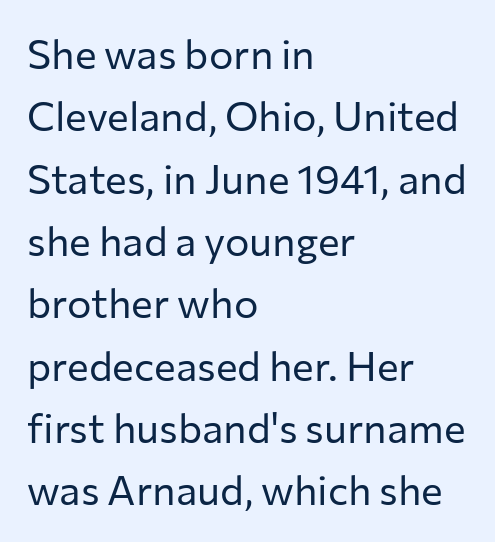
Q: Is the text bold? A: No.
Q: Is the text italic (slanted)? A: No, it is upright.
Q: Is the typeface a serif or a sans-serif typeface? A: Sans-serif.
Q: Is the text underlined? A: No.
Q: How is the paragraph aligned? A: Left-aligned.
Q: Is the spacing between letters normal or unusually wide? A: Normal.
Q: Is the spacing between lines tight, normal or loose? A: Normal.
Q: Width (condensed, normal, or wide)? A: Normal.
Q: Stroke contrast? A: Low.
Q: x-height? A: Medium.
Q: Monospaced? A: No.
